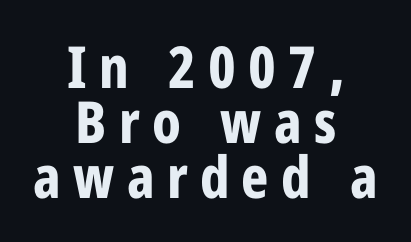
Tall strokes in this sample are plumb rather than angled. This sample is center-justified, so both line endings float freely. Students, observe: this is what under-led, compact text looks like. Characters follow at a spacing far wider than the type designer built in.
